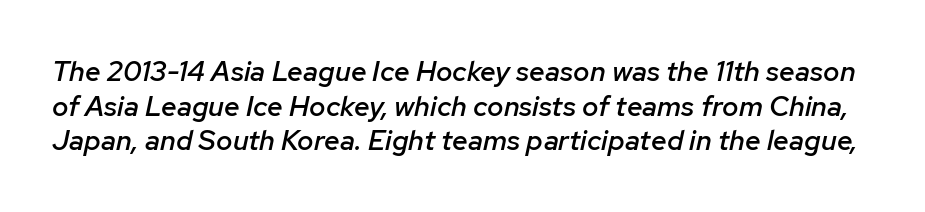
The image shows 28 px semibold type, italic (leaning right); set line spacing 1.24x, normal letter spacing, not underlined; low stroke contrast and a medium x-height.
